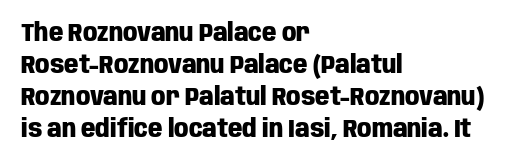
The typesetter chose a ragged-right arrangement here. The line texture is even and compact thanks to regular tracking. Summary of weight: heavy, a full bold. Vertically, the passage feels balanced, rows spaced as you'd expect. In terms of posture, this sample is upright.
